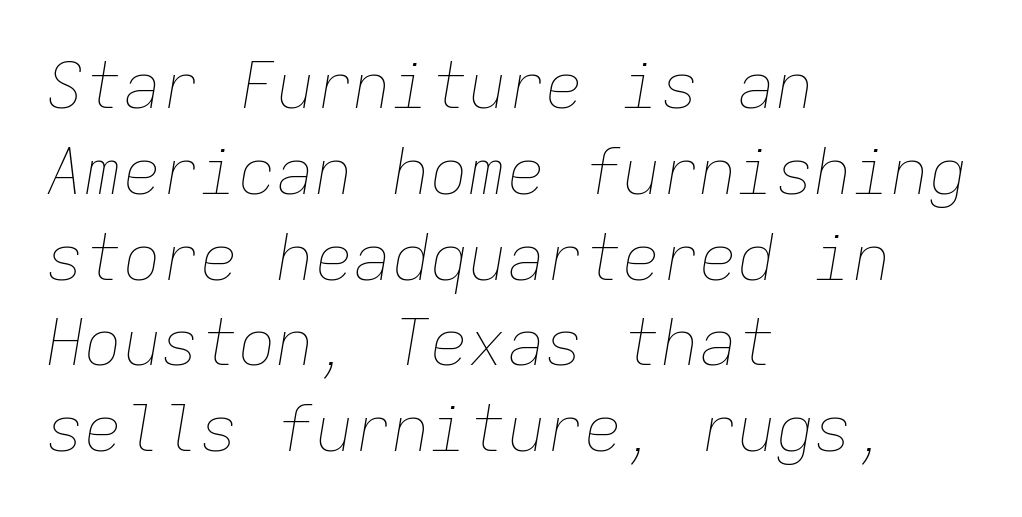
Weight: not bold — regular or lighter. Caption: standard tracking, unaltered. Glance below the letters and you will spot only blank space. You can tell it's italic because the verticals aren't actually vertical. Typeset ragged right — the left edge is the straight one. Looks like terminal output: every glyph gets an equal slot.
